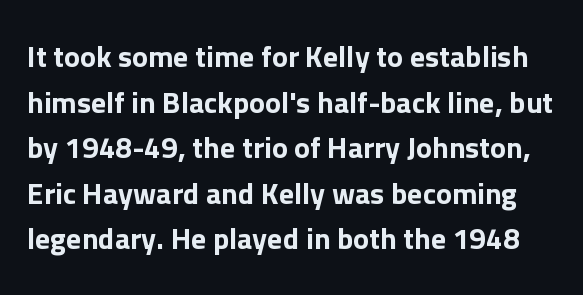
Each word holds together tightly as a unit, with standard inter-letter gaps. The line-height multiplier appears to be the usual default. These lines were composed using upright roman letters. Has an underline been added? It has not.
